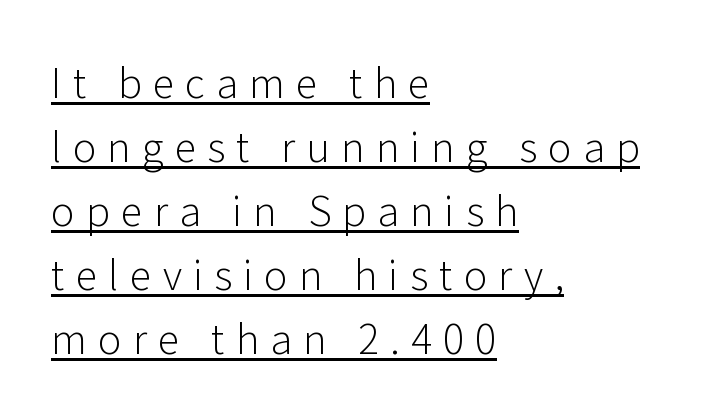
Q: Is the text bold? A: No.
Q: Is the text italic (slanted)? A: No, it is upright.
Q: Is the typeface a serif or a sans-serif typeface? A: Sans-serif.
Q: Is the text underlined? A: Yes.
Q: How is the paragraph aligned? A: Left-aligned.
Q: Is the spacing between letters normal or unusually wide? A: Unusually wide.
Q: Is the spacing between lines tight, normal or loose? A: Normal.
Q: Width (condensed, normal, or wide)? A: Normal.
Q: Stroke contrast? A: Low.
Q: x-height? A: Medium.
Q: Monospaced? A: No.
